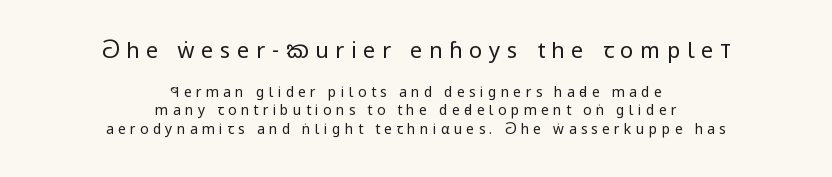
{"italic": "no", "bold": "no", "underline": "no", "align": "center", "line_spacing": "normal", "line_spacing_ratio": 1.32, "letter_spacing": "wide", "letter_spacing_em": 0.3, "larger_block": "first", "size_ratio": 1.57, "glyph_px": 22}
